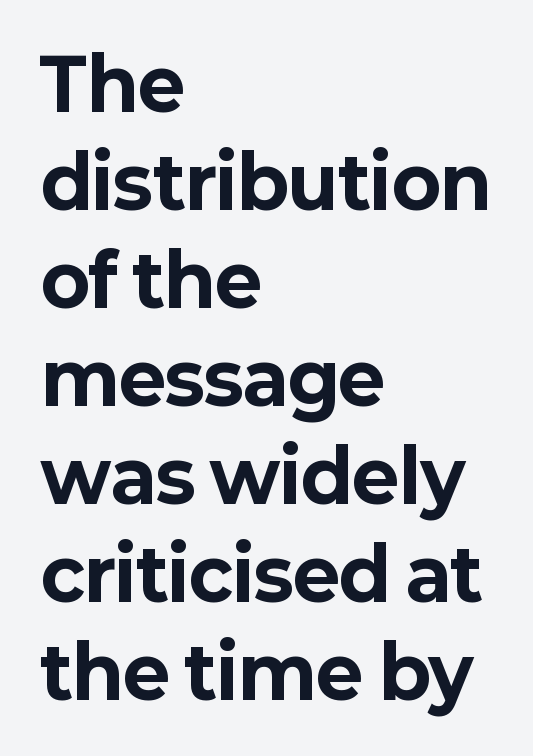
Q: Is the text bold? A: Yes.
Q: Is the text italic (slanted)? A: No, it is upright.
Q: Is the typeface a serif or a sans-serif typeface? A: Sans-serif.
Q: Is the text underlined? A: No.
Q: How is the paragraph aligned? A: Left-aligned.
Q: Is the spacing between letters normal or unusually wide? A: Normal.
Q: Is the spacing between lines tight, normal or loose? A: Normal.
Q: Width (condensed, normal, or wide)? A: Normal.
Q: Stroke contrast? A: Low.
Q: x-height? A: Medium.
Q: Monospaced? A: No.
